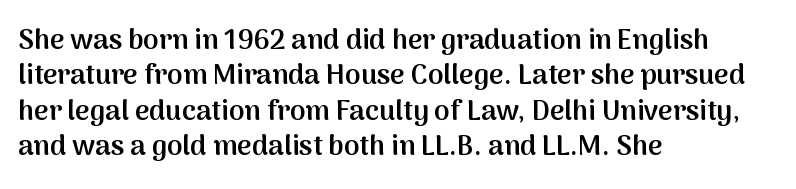
The image shows 28 px semibold sans-serif type, upright; set left-aligned, normal line spacing (1.26x), normal letter spacing, not underlined; medium stroke contrast and a medium x-height.
